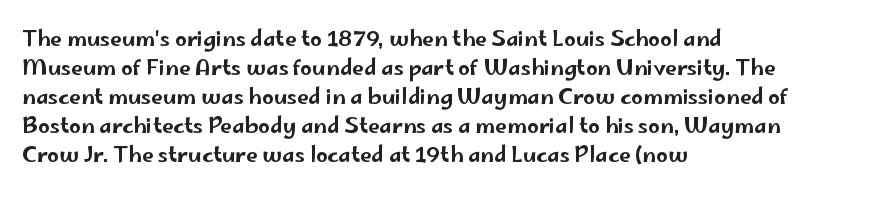
Does the leading feel generous? No, just average. Nobody touched the tracking dial on this one. This is the regular roman posture of the typeface. Visually the block forms a straight wall on the left and a jagged coastline on the right.
